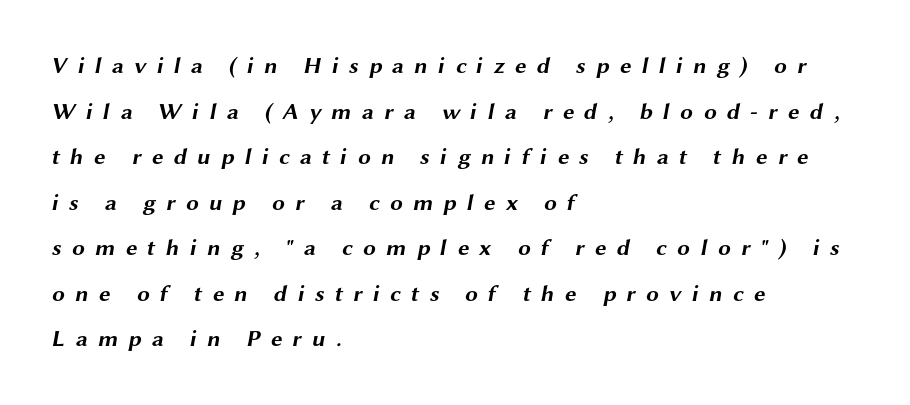
Q: Is the text bold? A: Yes.
Q: Is the text underlined? A: No.
Q: How is the paragraph aligned? A: Left-aligned.
Q: Is the spacing between letters normal or unusually wide? A: Unusually wide.
Q: Is the spacing between lines tight, normal or loose? A: Loose.
